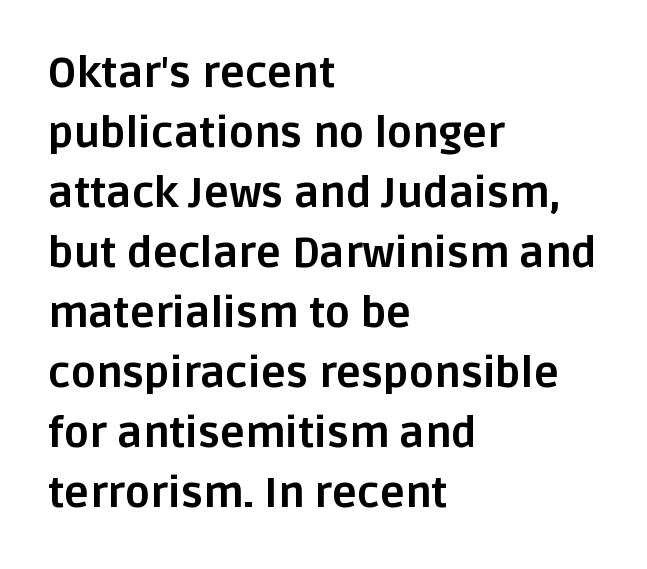
{"serif": "no", "italic": "no", "bold": "yes", "weight": "bold", "width": "normal", "stroke_contrast": "low", "x_height": "large", "monospaced": "no", "underline": "no", "align": "left", "line_spacing": "normal", "line_spacing_ratio": 1.43, "letter_spacing": "normal", "letter_spacing_em": 0.0, "glyph_px": 42}
